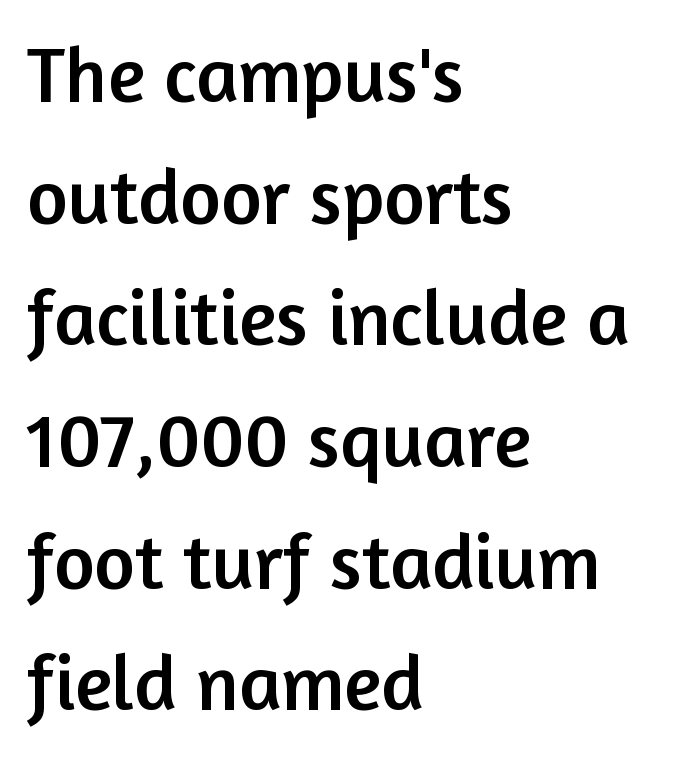
Q: Is the text italic (slanted)? A: No, it is upright.
Q: Is the typeface a serif or a sans-serif typeface? A: Sans-serif.
Q: Is the text underlined? A: No.
Q: How is the paragraph aligned? A: Left-aligned.
Q: Is the spacing between letters normal or unusually wide? A: Normal.
Q: Is the spacing between lines tight, normal or loose? A: Normal.
Q: Width (condensed, normal, or wide)? A: Normal.
Q: Stroke contrast? A: Low.
Q: x-height? A: Medium.
Q: Monospaced? A: No.
